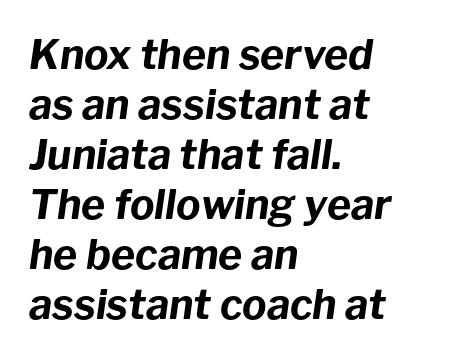
The image shows 41 px bold type, italic (leaning right); set left-aligned, line spacing 1.22x, normal letter spacing, not underlined; low stroke contrast and a medium x-height.
